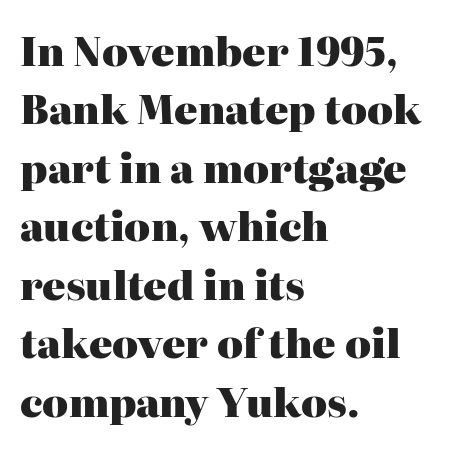
Q: Is the text bold? A: Yes.
Q: Is the text italic (slanted)? A: No, it is upright.
Q: Is the typeface a serif or a sans-serif typeface? A: Serif.
Q: Is the text underlined? A: No.
Q: How is the paragraph aligned? A: Left-aligned.
Q: Is the spacing between letters normal or unusually wide? A: Normal.
Q: Is the spacing between lines tight, normal or loose? A: Normal.
Q: Width (condensed, normal, or wide)? A: Normal.
Q: Stroke contrast? A: High.
Q: x-height? A: Medium.
Q: Monospaced? A: No.
